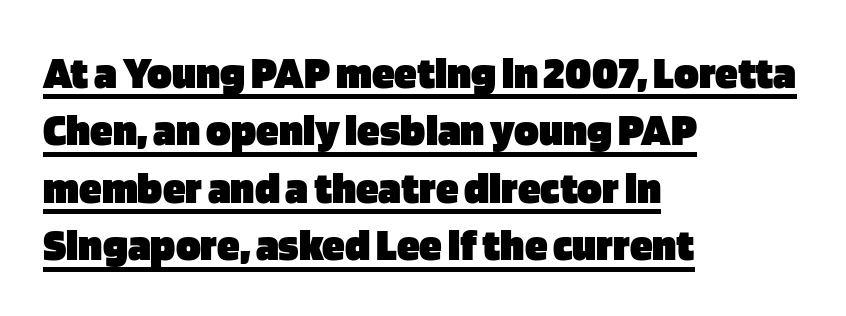
{"serif": "no", "italic": "no", "bold": "yes", "weight": "heavy", "width": "normal", "stroke_contrast": "low", "x_height": "large", "monospaced": "no", "underline": "yes", "align": "left", "line_spacing": "normal", "line_spacing_ratio": 1.25, "letter_spacing": "normal", "letter_spacing_em": 0.0, "glyph_px": 46}
